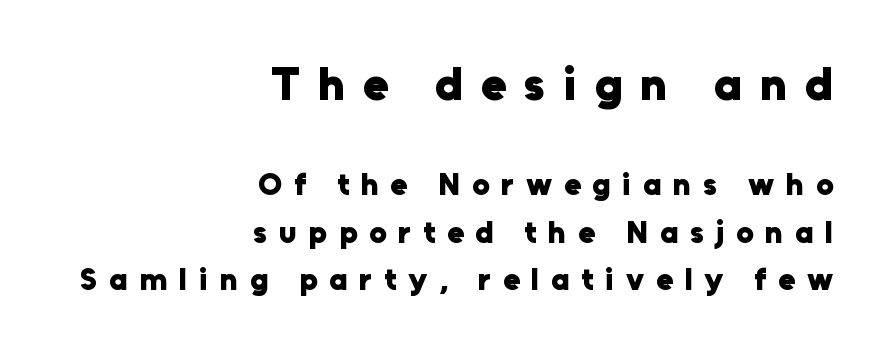
The image shows 47 px heavy sans-serif type, upright; set right-aligned, normal line spacing (1.54x), unusually wide letter spacing (+0.38 em), not underlined; the first (top) block is 1.52x larger; low stroke contrast and a medium x-height.
